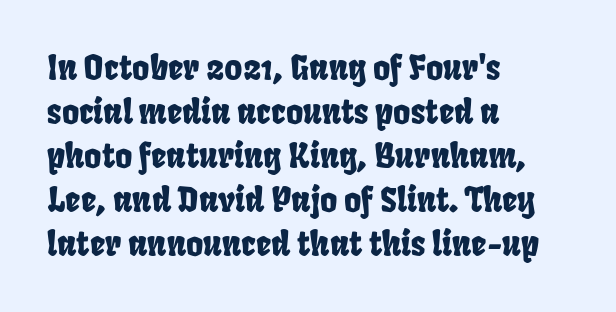
Q: Is the typeface a serif or a sans-serif typeface? A: Sans-serif.
Q: Is the text underlined? A: No.
Q: How is the paragraph aligned? A: Left-aligned.
Q: Is the spacing between letters normal or unusually wide? A: Normal.
Q: Is the spacing between lines tight, normal or loose? A: Normal.
Q: Width (condensed, normal, or wide)? A: Condensed.
Q: Stroke contrast? A: Low.
Q: x-height? A: Large.
Q: Monospaced? A: No.
